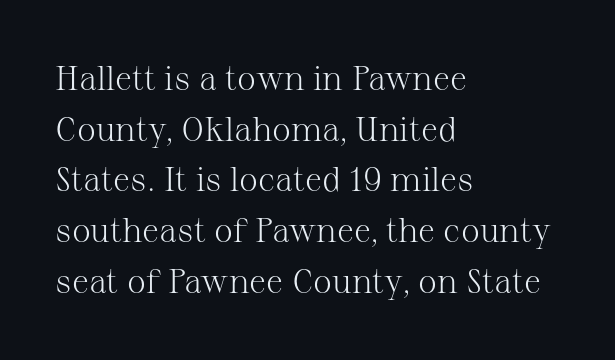
{"serif": "yes", "italic": "no", "bold": "no", "weight": "light", "width": "normal", "stroke_contrast": "medium", "x_height": "medium", "monospaced": "no", "underline": "no", "align": "left", "line_spacing": "normal", "line_spacing_ratio": 1.49, "letter_spacing": "normal", "letter_spacing_em": 0.0, "glyph_px": 34}
